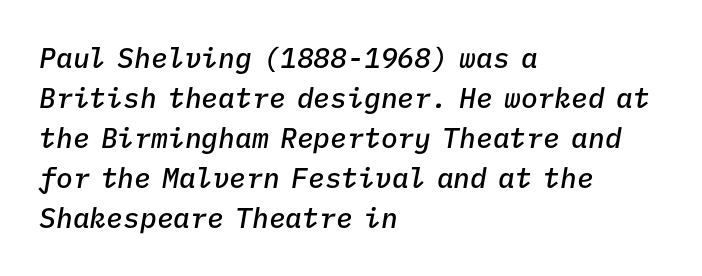
The image shows 28 px semibold type, italic (leaning right), monospaced; set left-aligned, normal line spacing (1.43x), normal letter spacing, not underlined; low stroke contrast and a medium x-height.
